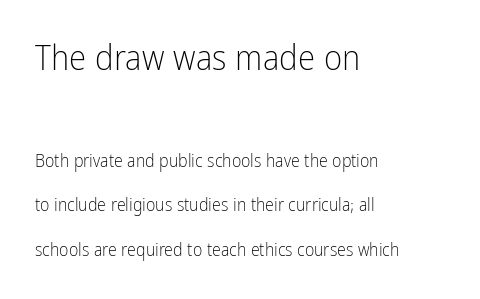
Q: Is the text bold? A: No.
Q: Is the text italic (slanted)? A: No, it is upright.
Q: Is the typeface a serif or a sans-serif typeface? A: Sans-serif.
Q: Is the text underlined? A: No.
Q: How is the paragraph aligned? A: Left-aligned.
Q: Is the spacing between letters normal or unusually wide? A: Normal.
Q: Is the spacing between lines tight, normal or loose? A: Loose.
Q: Which block of text is set in a larger size, the first (top) or the second (bottom)? A: The first (top) one.
Q: Width (condensed, normal, or wide)? A: Condensed.
Q: Stroke contrast? A: Low.
Q: x-height? A: Medium.
Q: Monospaced? A: No.
